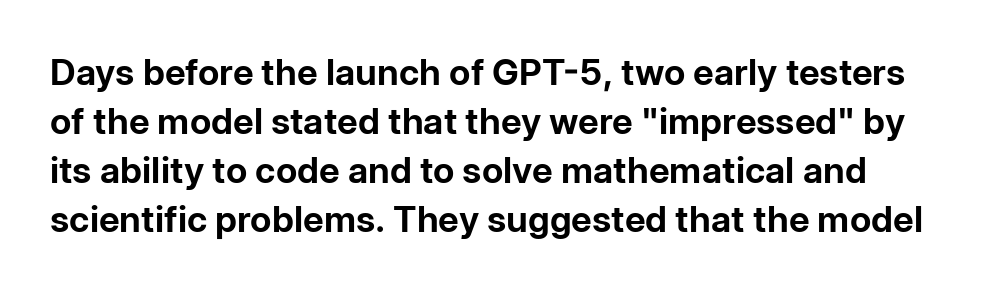
Anything drawn beneath the words? Only blank space. Nothing sits at the stroke ends, so this counts as sans-serif. Think of a printed novel: that variable character pitch is what you see here. The font's upright variant was chosen for this text. Does the leading feel generous? No, just average. Nobody touched the tracking dial on this one.
